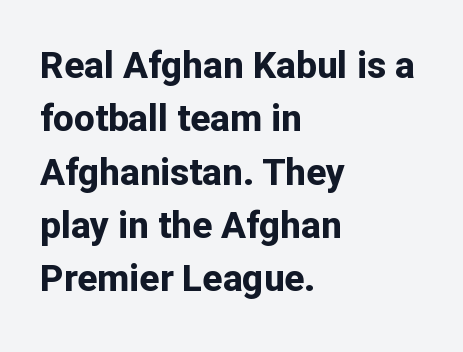
{"serif": "no", "italic": "no", "bold": "yes", "weight": "bold", "width": "normal", "stroke_contrast": "low", "x_height": "medium", "monospaced": "no", "underline": "no", "align": "left", "line_spacing": "normal", "line_spacing_ratio": 1.44, "letter_spacing": "normal", "letter_spacing_em": 0.0, "glyph_px": 37}
